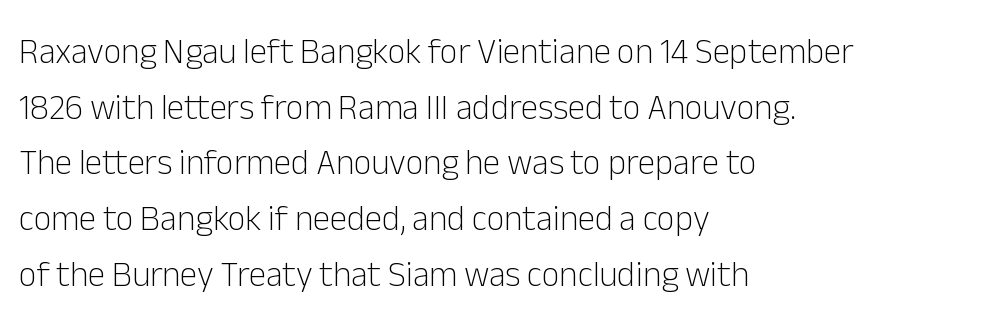
The image shows 35 px light sans-serif type, upright; set left-aligned, normal line spacing (1.59x), normal letter spacing, not underlined; low stroke contrast and a medium x-height.
